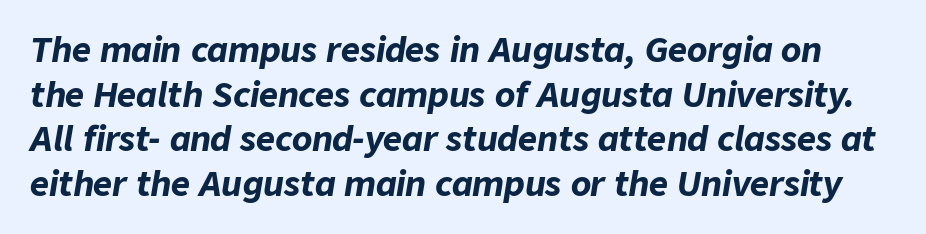
{"italic": "yes", "lean": "right", "slant_degrees": 9, "bold": "yes", "weight": "bold", "width": "normal", "stroke_contrast": "low", "x_height": "medium", "monospaced": "no", "underline": "no", "line_spacing": "normal", "line_spacing_ratio": 1.35, "letter_spacing": "normal", "letter_spacing_em": 0.0, "glyph_px": 33}
